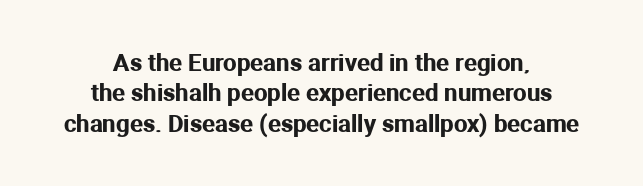
These lines sit exactly where default settings would place them. Has an underline been added? It has not. Tall strokes in this sample are plumb rather than angled. Here the glyphs are tracked normally, forming tight word shapes. Alignment: centered.
